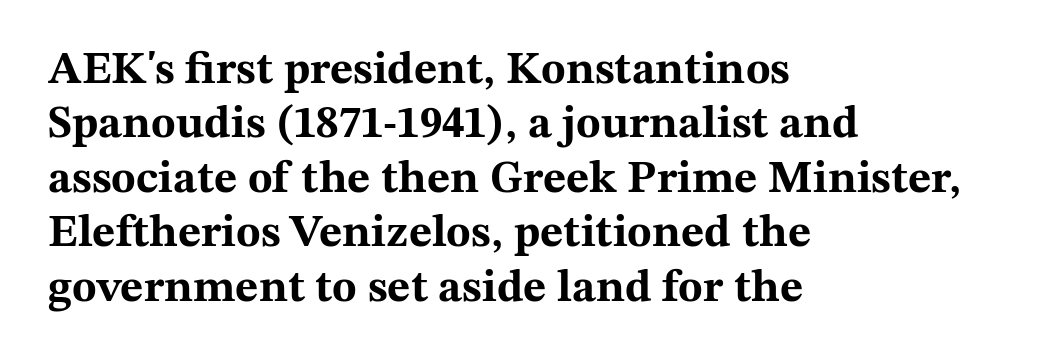
Q: Is the text bold? A: Yes.
Q: Is the text italic (slanted)? A: No, it is upright.
Q: Is the typeface a serif or a sans-serif typeface? A: Serif.
Q: Is the text underlined? A: No.
Q: How is the paragraph aligned? A: Left-aligned.
Q: Is the spacing between letters normal or unusually wide? A: Normal.
Q: Width (condensed, normal, or wide)? A: Wide.
Q: Stroke contrast? A: Medium.
Q: x-height? A: Medium.
Q: Monospaced? A: No.
